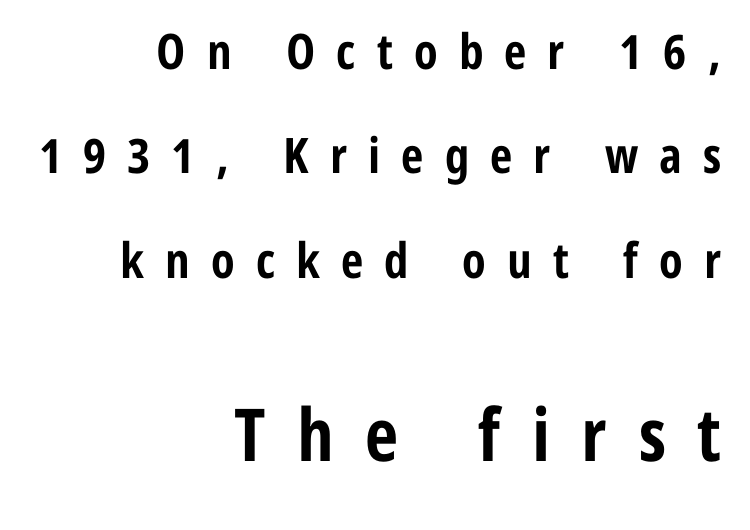
The image shows 73 px bold, condensed sans-serif type, upright; set right-aligned, loose line spacing (2.13x), unusually wide letter spacing (+0.43 em), not underlined; the second (bottom) block is 1.49x larger; low stroke contrast and a medium x-height.
